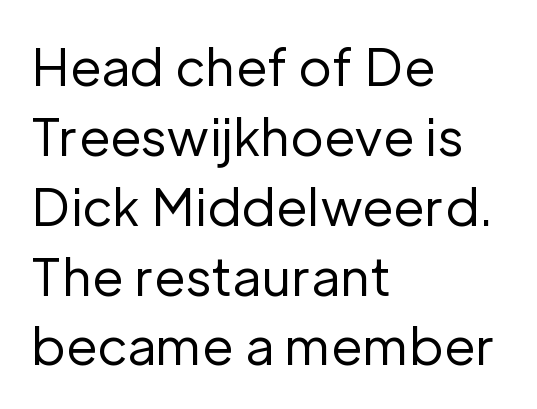
Compared with typical body copy, the letter spacing here is the same. Designer's note — italics off, roman on. Normally led — the rows are evenly, conventionally spaced. Horizontal alignment here is leftward, the default for most running prose. Is this a heavy cut? Hardly; it is regular or lighter.
